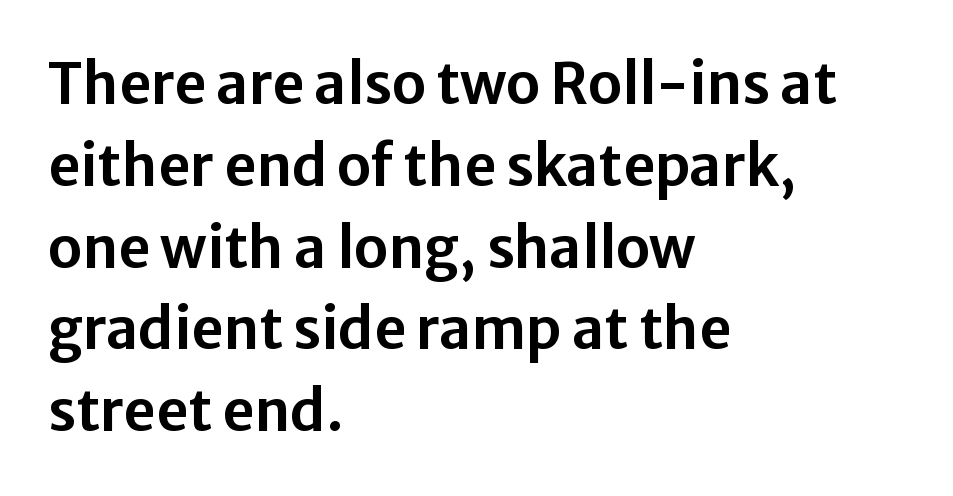
The type family on display is of the sans-serif kind. Italic: no, the glyphs are upright roman. Every row of glyphs begins at an identical x-position on the left. This rendering leaves character spacing at its baseline value.
